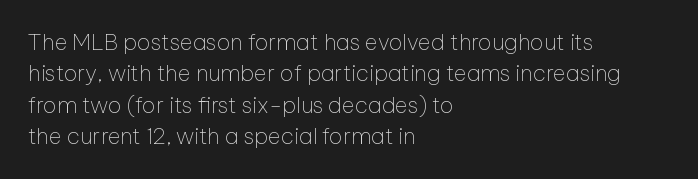
Q: Is the text bold? A: No.
Q: Is the text italic (slanted)? A: No, it is upright.
Q: Is the text underlined? A: No.
Q: How is the paragraph aligned? A: Left-aligned.
Q: Is the spacing between letters normal or unusually wide? A: Normal.
Q: Is the spacing between lines tight, normal or loose? A: Normal.
